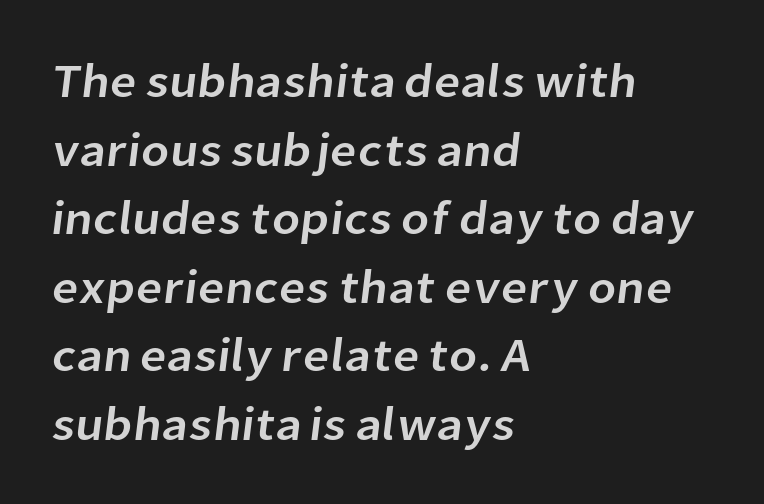
Observe the ordinary spacing: letters are neighbours, not strangers. The text block is weighted toward the left margin, trailing off unevenly rightward. Beneath every word, the page is bare. In terms of letterform style, serifs are entirely absent.
